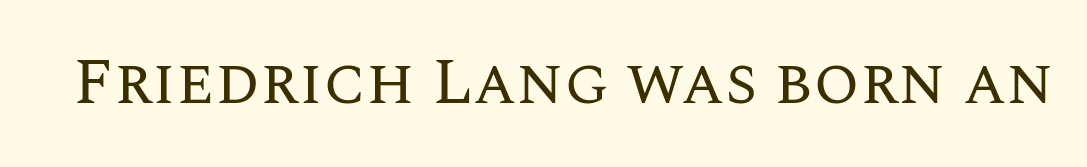
A typesetter would call this zero additional tracking. Weight class: somewhere from thin through regular. Think of a printed novel: that variable character pitch is what you see here. Nope, not italic — everything's standing straight.
